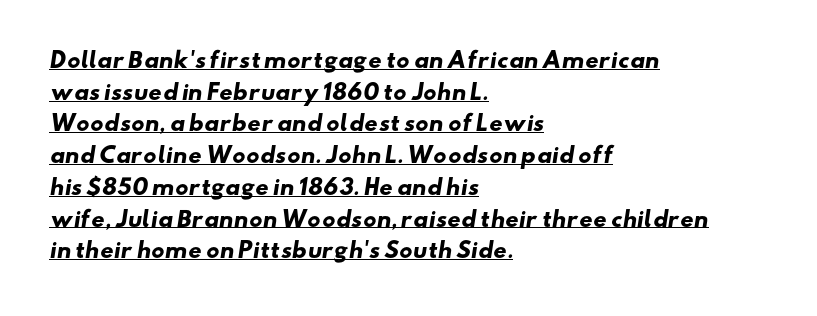
The image shows 21 px bold type; set left-aligned, normal line spacing (1.51x), normal letter spacing, underlined.
